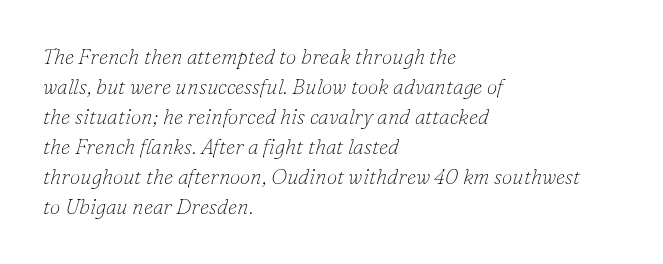
Observe the lean: these are italic letterforms. The passage shown is not underscored anywhere. Left-aligned paragraph, ragged on the right. A normal amount of white space separates one row of letters from the next.
